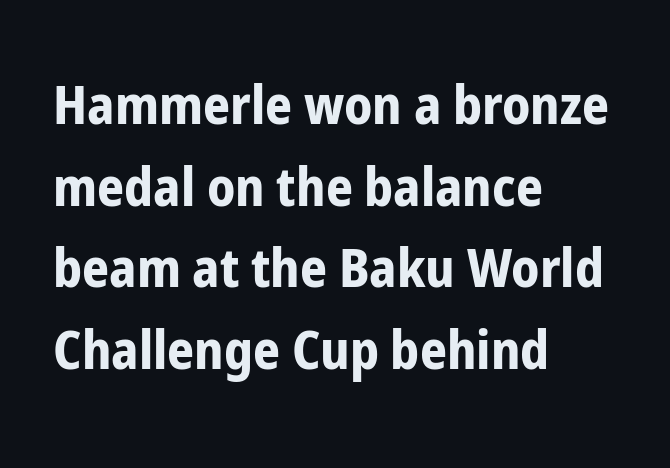
{"serif": "no", "italic": "no", "bold": "yes", "weight": "bold", "width": "condensed", "stroke_contrast": "low", "x_height": "medium", "monospaced": "no", "underline": "no", "align": "left", "line_spacing": "normal", "line_spacing_ratio": 1.54, "letter_spacing": "normal", "letter_spacing_em": 0.0, "glyph_px": 53}
